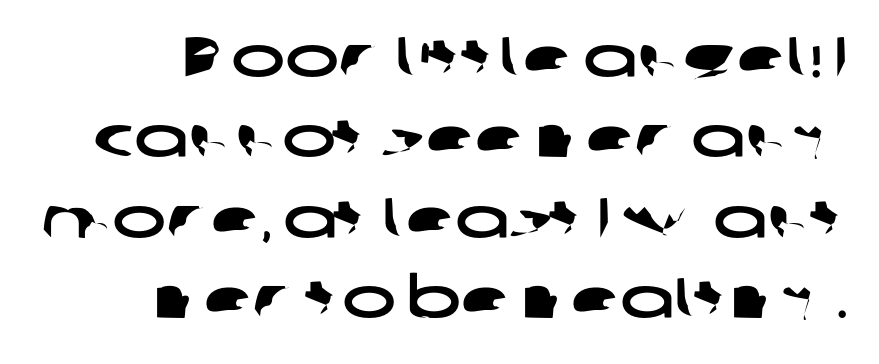
Q: Is the typeface a serif or a sans-serif typeface? A: Sans-serif.
Q: Is the text underlined? A: No.
Q: Is the spacing between letters normal or unusually wide? A: Normal.
Q: Is the spacing between lines tight, normal or loose? A: Normal.
Q: Width (condensed, normal, or wide)? A: Wide.
Q: Stroke contrast? A: Low.
Q: x-height? A: Medium.
Q: Monospaced? A: No.
